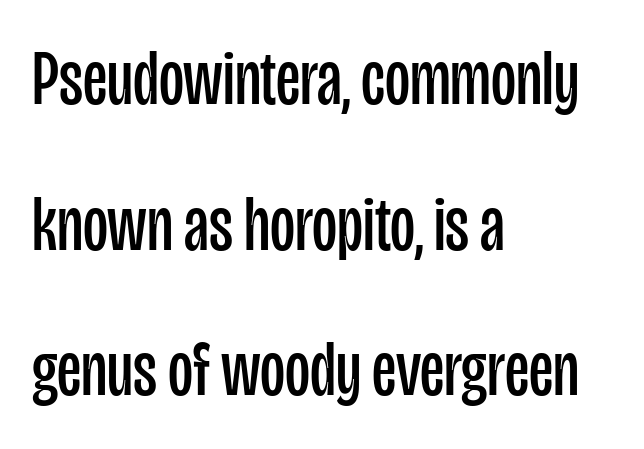
{"serif": "no", "italic": "no", "bold": "no", "weight": "regular", "width": "condensed", "stroke_contrast": "low", "x_height": "large", "monospaced": "no", "underline": "no", "align": "left", "line_spacing_ratio": 1.89, "letter_spacing": "normal", "letter_spacing_em": 0.0, "glyph_px": 77}
